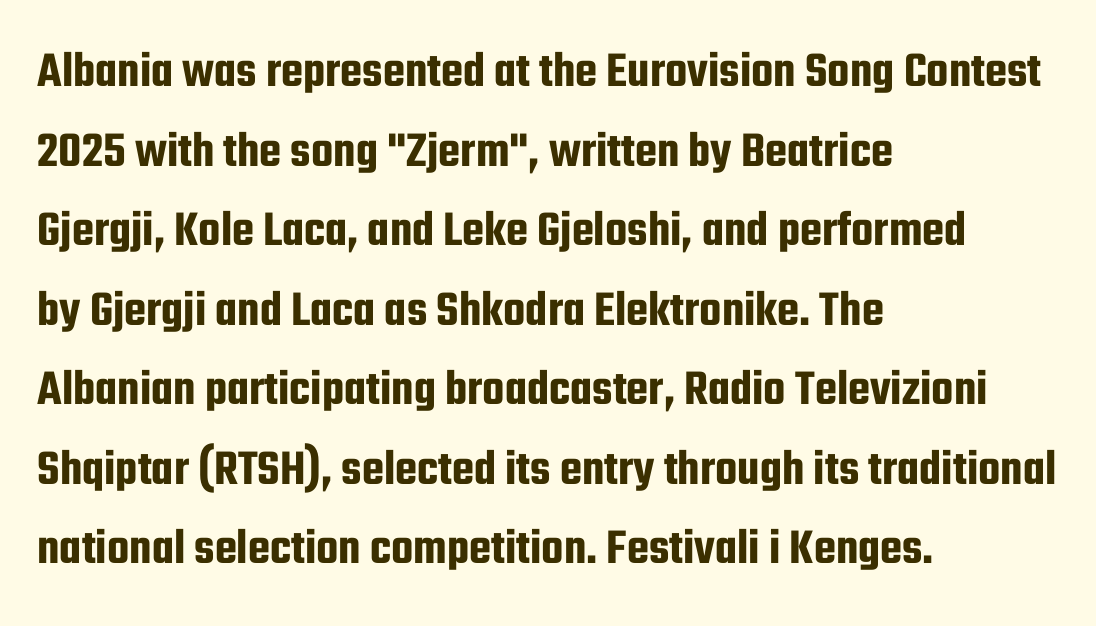
The image shows 51 px condensed sans-serif type, upright; set left-aligned, normal line spacing (1.56x), normal letter spacing, not underlined; low stroke contrast and a medium x-height.
